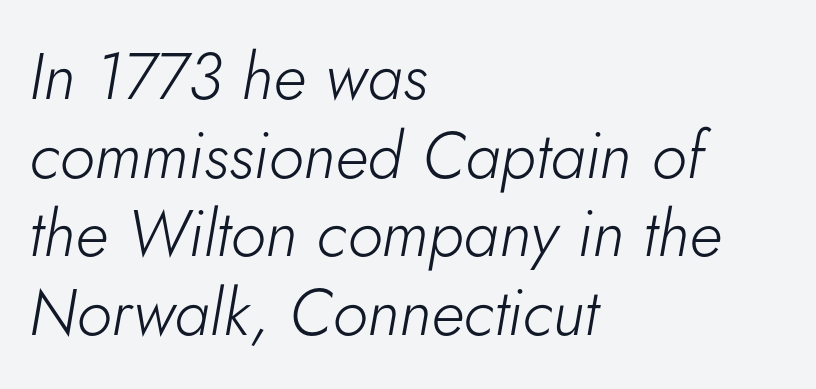
{"italic": "yes", "lean": "right", "slant_degrees": 5, "bold": "no", "weight": "light", "width": "normal", "stroke_contrast": "low", "x_height": "small", "monospaced": "no", "underline": "no", "align": "left", "line_spacing_ratio": 1.21, "letter_spacing": "normal", "letter_spacing_em": 0.0, "glyph_px": 65}
